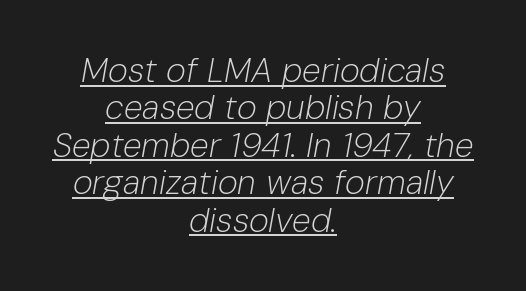
Q: Is the text bold? A: No.
Q: Is the text italic (slanted)? A: Yes, it leans right by about 10 degrees.
Q: Is the text underlined? A: Yes.
Q: How is the paragraph aligned? A: Centered.
Q: Is the spacing between letters normal or unusually wide? A: Normal.
Q: Is the spacing between lines tight, normal or loose? A: Tight.
Q: Width (condensed, normal, or wide)? A: Normal.
Q: Stroke contrast? A: Low.
Q: x-height? A: Medium.
Q: Monospaced? A: No.
